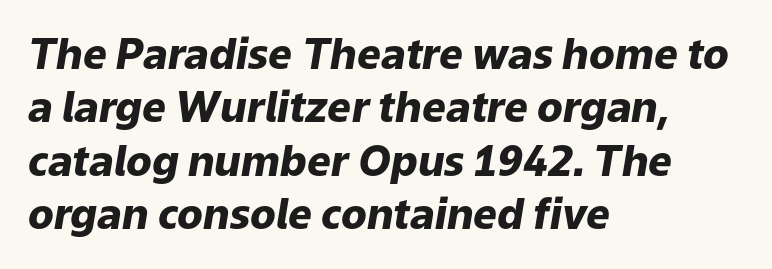
The paragraph shown leans on its left margin. Think of a printed novel: that variable character pitch is what you see here. The face used here has the dense, thick strokes of a bold. The rendering applies a slant to the glyphs. What's the leading like? Ordinary, nothing unusual. The tracking reads as untouched default to a designer's eye.
